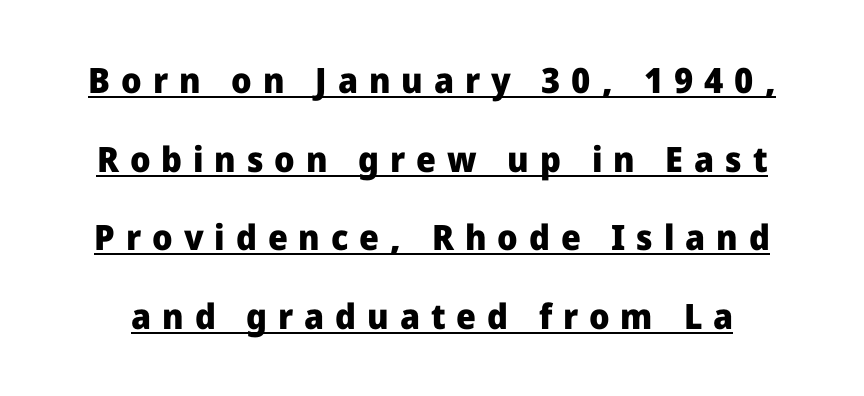
{"serif": "no", "italic": "no", "bold": "yes", "weight": "heavy", "width": "normal", "stroke_contrast": "low", "x_height": "medium", "monospaced": "no", "underline": "yes", "line_spacing": "loose", "line_spacing_ratio": 2.25, "letter_spacing": "wide", "letter_spacing_em": 0.31, "glyph_px": 35}
